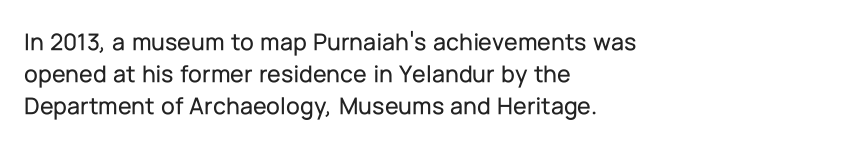
The image shows 25 px text type, upright; set left-aligned, normal line spacing (1.28x), normal letter spacing, not underlined.
